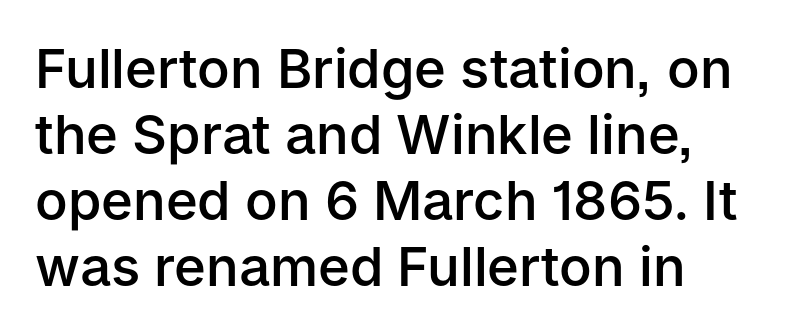
The glyphs in this specimen are sans serif. A classic flush-left, rag-right setting is used for this passage. Tall strokes in this sample are plumb rather than angled. A bit beefed up — I'd call it semibold rather than bold. Plain, unruled lines of type. Spacing between characters is what you'd get straight out of the box.
